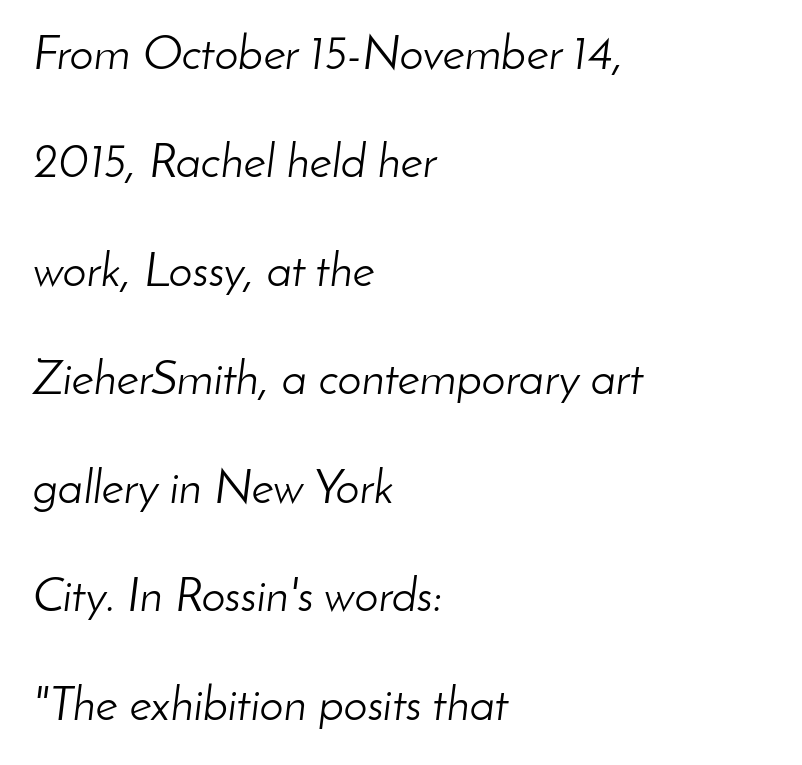
Q: Is the text bold? A: No.
Q: Is the text italic (slanted)? A: Yes, it leans right by about 8 degrees.
Q: Is the text underlined? A: No.
Q: How is the paragraph aligned? A: Left-aligned.
Q: Is the spacing between letters normal or unusually wide? A: Normal.
Q: Is the spacing between lines tight, normal or loose? A: Loose.
Q: Width (condensed, normal, or wide)? A: Normal.
Q: Stroke contrast? A: Low.
Q: x-height? A: Small.
Q: Monospaced? A: No.
